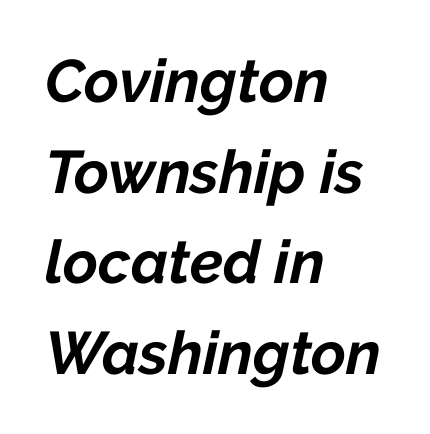
{"italic": "yes", "lean": "right", "slant_degrees": 12, "bold": "yes", "weight": "bold", "width": "normal", "stroke_contrast": "low", "x_height": "medium", "monospaced": "no", "underline": "no", "align": "left", "line_spacing": "normal", "line_spacing_ratio": 1.51, "letter_spacing": "normal", "letter_spacing_em": 0.0, "glyph_px": 60}
